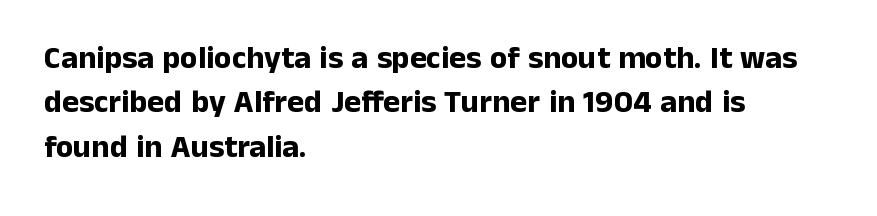
{"serif": "no", "italic": "no", "bold": "yes", "weight": "bold", "width": "normal", "stroke_contrast": "low", "x_height": "medium", "monospaced": "no", "underline": "no", "align": "left", "line_spacing": "normal", "line_spacing_ratio": 1.39, "letter_spacing": "normal", "letter_spacing_em": 0.0, "glyph_px": 32}
